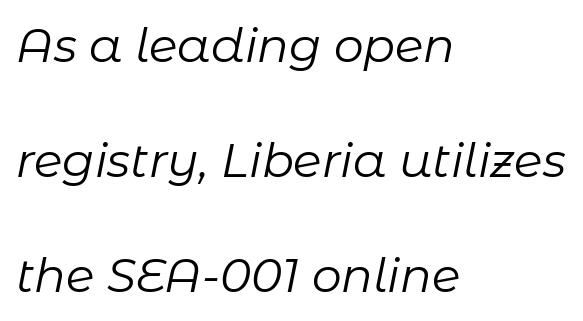
{"italic": "yes", "lean": "right", "slant_degrees": 11, "bold": "no", "weight": "regular", "width": "normal", "stroke_contrast": "low", "x_height": "medium", "monospaced": "no", "underline": "no", "align": "left", "line_spacing": "loose", "line_spacing_ratio": 2.45, "letter_spacing": "normal", "letter_spacing_em": 0.0, "glyph_px": 47}
